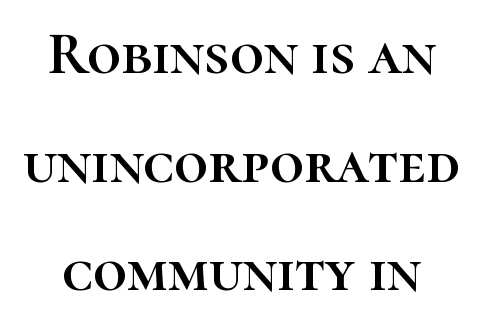
{"italic": "no", "width": "normal", "stroke_contrast": "high", "x_height": "medium", "monospaced": "no", "underline": "no", "line_spacing_ratio": 1.81, "letter_spacing": "normal", "letter_spacing_em": 0.0, "glyph_px": 60}
